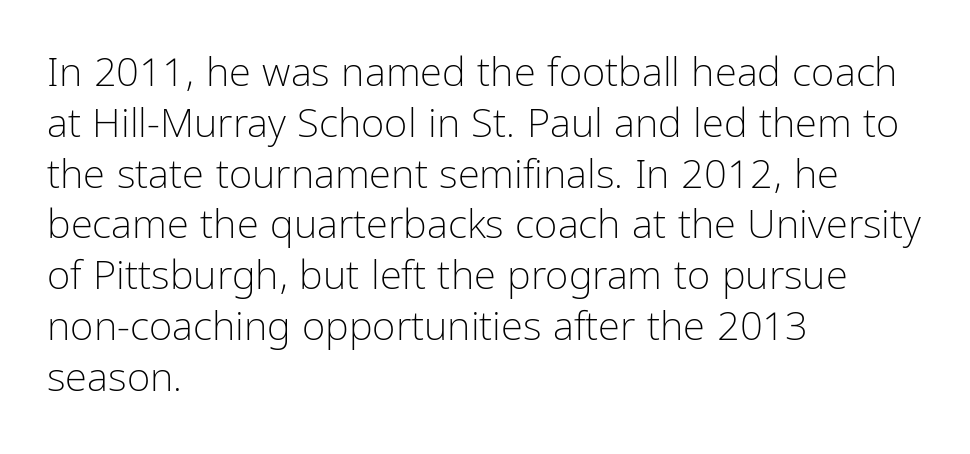
The image shows 40 px light, condensed sans-serif type, upright; set left-aligned, normal line spacing (1.27x), normal letter spacing, not underlined; low stroke contrast and a medium x-height.
